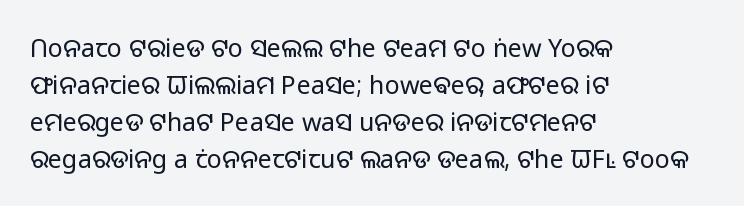
A typesetter would call this leading conventional body-copy spacing. Descender tails drop into unmarked territory. Visually the block forms a straight wall on the left and a jagged coastline on the right. Do the letters lean? They stand straight.
